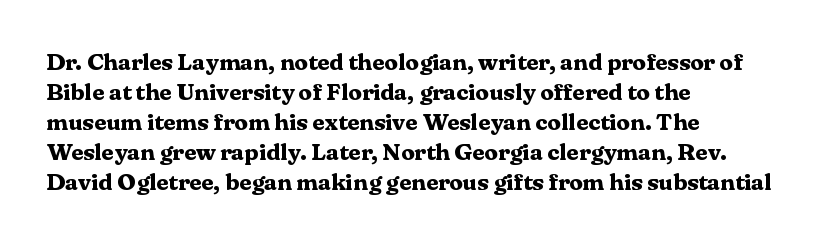
The characters look thick and weighty, a clear bold. Rows of type keep a routine distance in the vertical direction. Each word holds together tightly as a unit, with standard inter-letter gaps. Does the copy run flush right? No — it runs flush left. Beneath every word, the page is bare.
